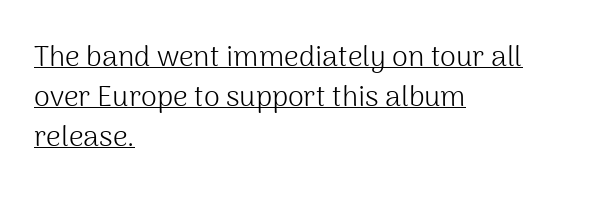
Q: Is the text bold? A: No.
Q: Is the text italic (slanted)? A: No, it is upright.
Q: Is the typeface a serif or a sans-serif typeface? A: Sans-serif.
Q: Is the text underlined? A: Yes.
Q: How is the paragraph aligned? A: Left-aligned.
Q: Is the spacing between letters normal or unusually wide? A: Normal.
Q: Is the spacing between lines tight, normal or loose? A: Normal.
Q: Width (condensed, normal, or wide)? A: Normal.
Q: Stroke contrast? A: Medium.
Q: x-height? A: Medium.
Q: Monospaced? A: No.
